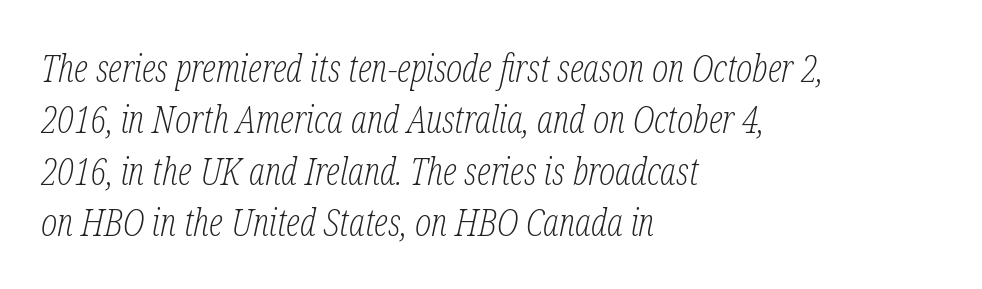
{"serif": "yes", "italic": "yes", "lean": "right", "slant_degrees": 12, "bold": "no", "weight": "light", "width": "condensed", "stroke_contrast": "low", "x_height": "medium", "monospaced": "no", "underline": "no", "align": "left", "line_spacing": "normal", "line_spacing_ratio": 1.35, "letter_spacing": "normal", "letter_spacing_em": 0.0, "glyph_px": 38}
